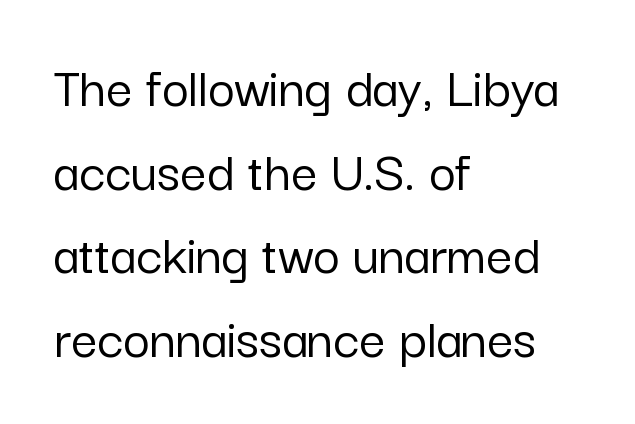
Q: Is the text italic (slanted)? A: No, it is upright.
Q: Is the typeface a serif or a sans-serif typeface? A: Sans-serif.
Q: Is the text underlined? A: No.
Q: How is the paragraph aligned? A: Left-aligned.
Q: Is the spacing between letters normal or unusually wide? A: Normal.
Q: Is the spacing between lines tight, normal or loose? A: Normal.
Q: Width (condensed, normal, or wide)? A: Normal.
Q: Stroke contrast? A: Low.
Q: x-height? A: Medium.
Q: Monospaced? A: No.
